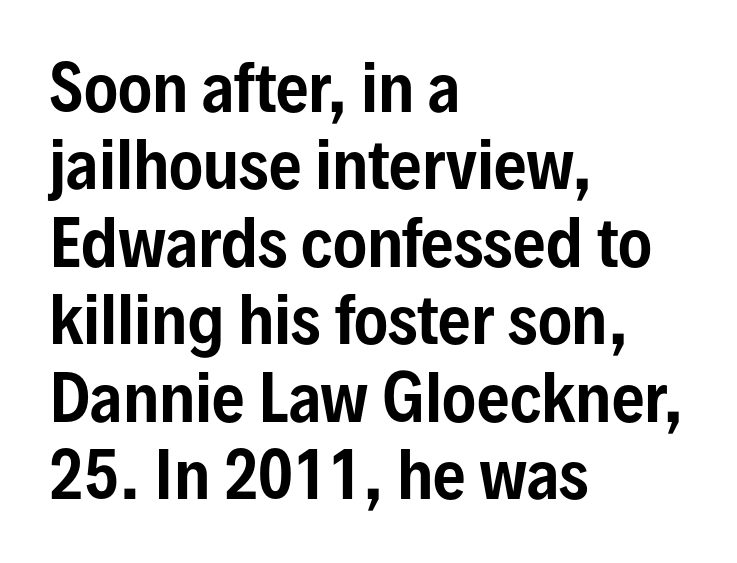
Is the block centered? No — it sits flush against the left margin. Nobody touched the tracking dial on this one. Proportional: the letters do not fall into vertical columns. The lettering stays uniformly vertical, giving the passage a roman look. A bare baseline throughout the passage.
